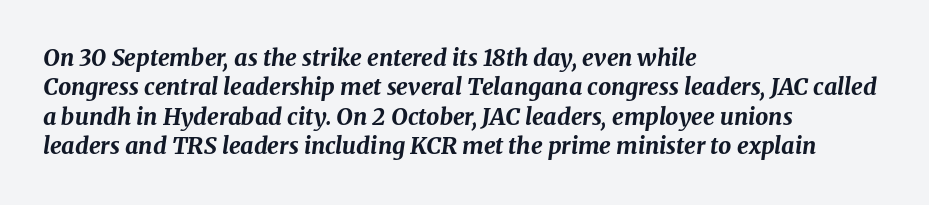
{"italic": "yes", "lean": "right", "slant_degrees": 8, "bold": "yes", "underline": "no", "align": "left", "line_spacing": "normal", "line_spacing_ratio": 1.28, "letter_spacing": "normal", "letter_spacing_em": 0.0, "glyph_px": 23}
